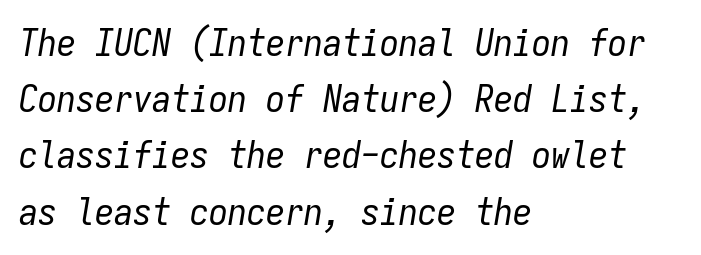
Q: Is the text bold? A: No.
Q: Is the text italic (slanted)? A: Yes, it leans right by about 9 degrees.
Q: Is the text underlined? A: No.
Q: How is the paragraph aligned? A: Left-aligned.
Q: Is the spacing between letters normal or unusually wide? A: Normal.
Q: Is the spacing between lines tight, normal or loose? A: Normal.
Q: Width (condensed, normal, or wide)? A: Condensed.
Q: Stroke contrast? A: Low.
Q: x-height? A: Medium.
Q: Monospaced? A: Yes.
